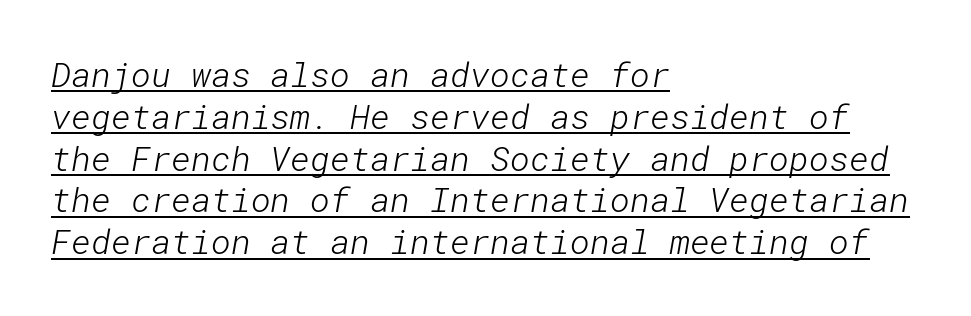
Q: Is the text bold? A: No.
Q: Is the typeface a serif or a sans-serif typeface? A: Sans-serif.
Q: Is the text underlined? A: Yes.
Q: How is the paragraph aligned? A: Left-aligned.
Q: Is the spacing between letters normal or unusually wide? A: Normal.
Q: Width (condensed, normal, or wide)? A: Normal.
Q: Stroke contrast? A: Low.
Q: x-height? A: Medium.
